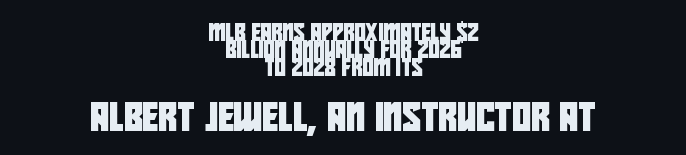
Q: Is the typeface a serif or a sans-serif typeface? A: Sans-serif.
Q: Is the text underlined? A: No.
Q: How is the paragraph aligned? A: Centered.
Q: Is the spacing between letters normal or unusually wide? A: Normal.
Q: Is the spacing between lines tight, normal or loose? A: Tight.
Q: Which block of text is set in a larger size, the first (top) or the second (bottom)? A: The second (bottom) one.
Q: Width (condensed, normal, or wide)? A: Condensed.
Q: Stroke contrast? A: Low.
Q: x-height? A: Large.
Q: Monospaced? A: No.
